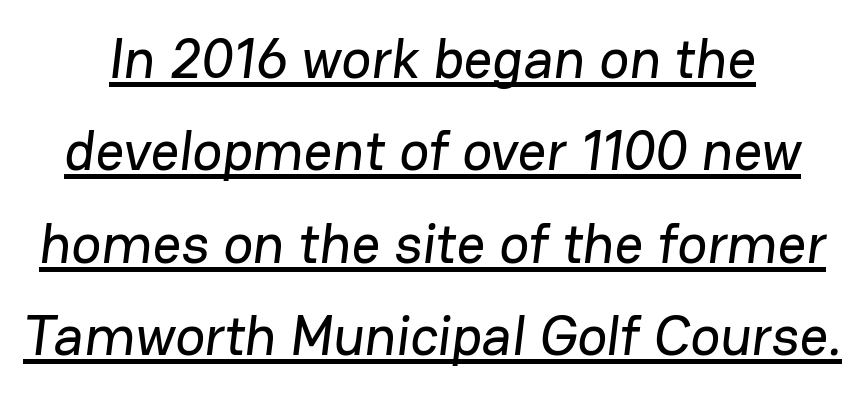
{"serif": "no", "width": "normal", "stroke_contrast": "low", "x_height": "medium", "monospaced": "no", "underline": "yes", "line_spacing": "normal", "line_spacing_ratio": 1.65, "letter_spacing": "normal", "letter_spacing_em": 0.0, "glyph_px": 56}
